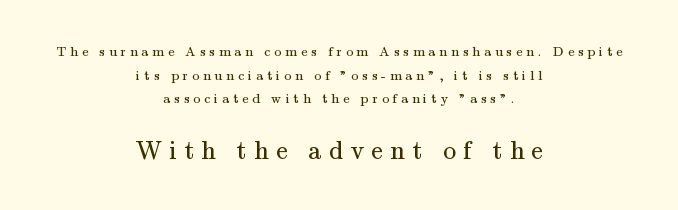
The image shows 26 px text type, upright; set centered, normal line spacing (1.69x), unusually wide letter spacing (+0.28 em), not underlined; the second (bottom) block is 1.86x larger.
